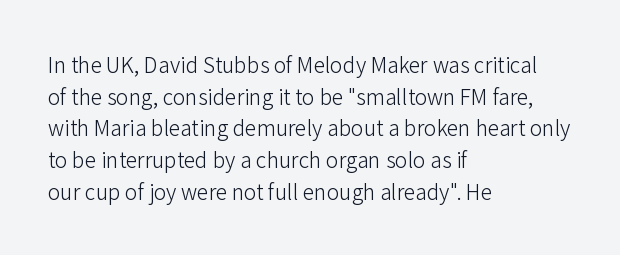
Style check: upright. Leftover space on each line is placed entirely after the last word. The rows are spaced the way most documents space them. The font is comparable to plain body text, perhaps lighter. Honestly, there is no underline to notice here at all. Nobody touched the tracking dial on this one.
